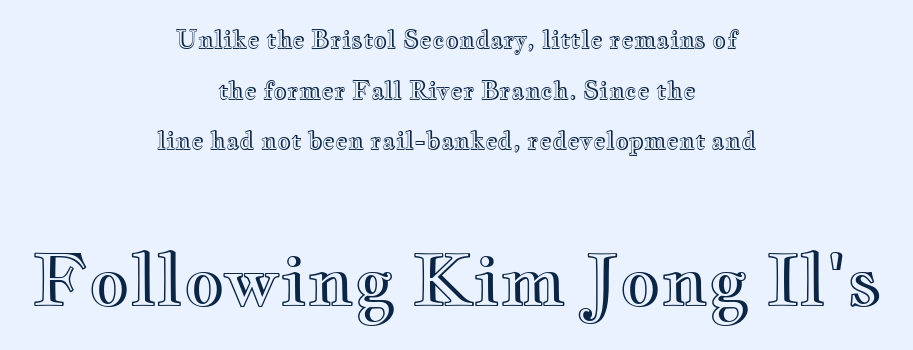
The image shows 71 px wide type, upright; set centered, loose line spacing (2.11x), normal letter spacing, not underlined; the second (bottom) block is 2.96x larger; a small x-height.
